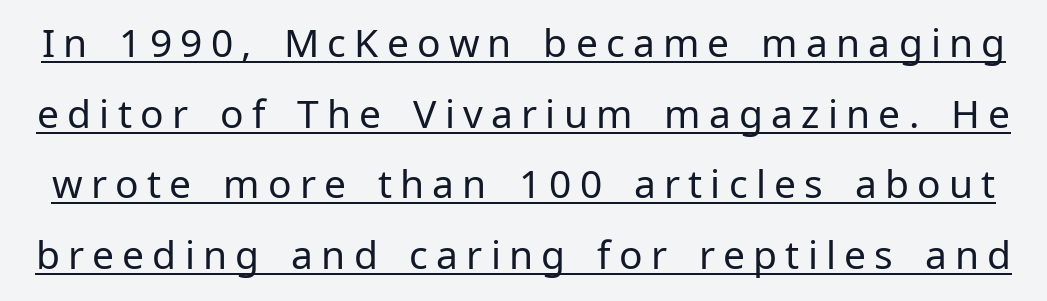
Q: Is the text bold? A: No.
Q: Is the text italic (slanted)? A: No, it is upright.
Q: Is the typeface a serif or a sans-serif typeface? A: Sans-serif.
Q: Is the text underlined? A: Yes.
Q: Is the spacing between letters normal or unusually wide? A: Unusually wide.
Q: Width (condensed, normal, or wide)? A: Normal.
Q: Stroke contrast? A: Low.
Q: x-height? A: Medium.
Q: Monospaced? A: No.
